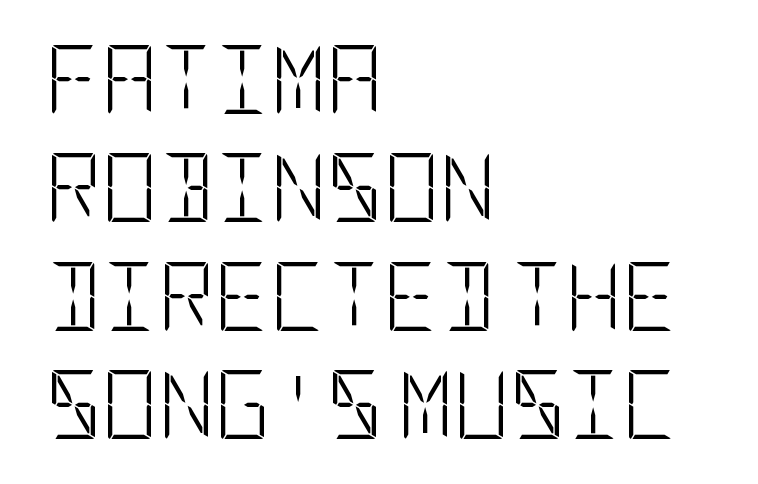
{"serif": "no", "italic": "no", "bold": "no", "weight": "light", "width": "condensed", "stroke_contrast": "low", "x_height": "large", "underline": "no", "align": "left", "line_spacing": "normal", "line_spacing_ratio": 1.57, "letter_spacing": "normal", "letter_spacing_em": 0.0, "glyph_px": 69}
